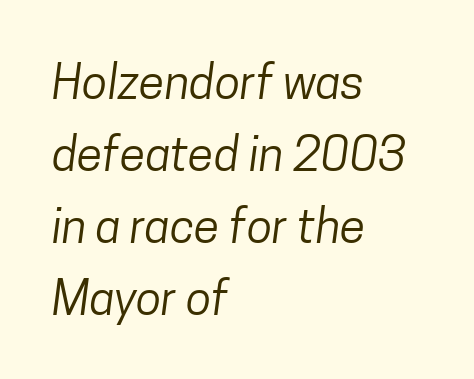
The image shows 47 px regular-weight, condensed sans-serif type; set left-aligned, normal line spacing (1.53x), normal letter spacing, not underlined; low stroke contrast and a medium x-height.
